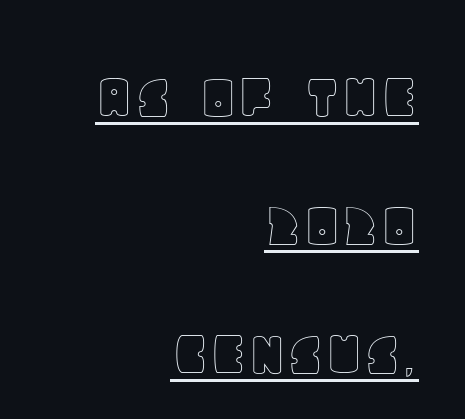
The image shows 67 px text type, upright; set right-aligned, loose line spacing (1.92x), normal letter spacing, underlined; a large x-height.
